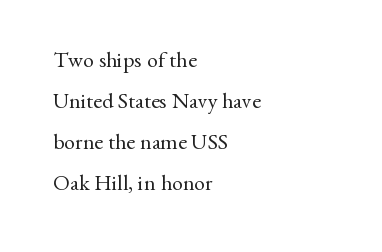
{"italic": "no", "bold": "no", "underline": "no", "align": "left", "line_spacing_ratio": 1.86, "letter_spacing": "normal", "letter_spacing_em": 0.0, "glyph_px": 22}
